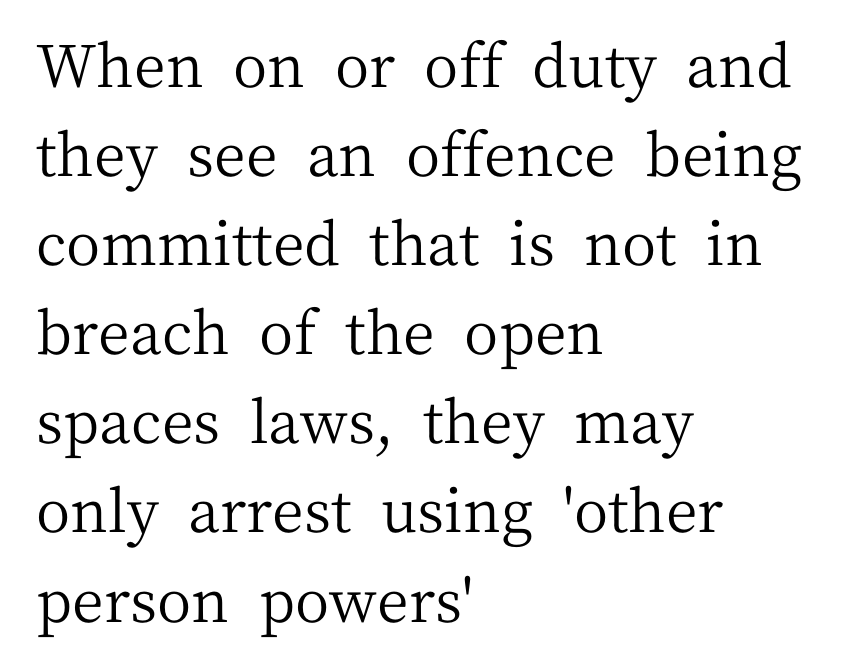
Q: Is the text bold? A: No.
Q: Is the text italic (slanted)? A: No, it is upright.
Q: Is the typeface a serif or a sans-serif typeface? A: Serif.
Q: Is the text underlined? A: No.
Q: How is the paragraph aligned? A: Left-aligned.
Q: Is the spacing between letters normal or unusually wide? A: Normal.
Q: Is the spacing between lines tight, normal or loose? A: Normal.
Q: Width (condensed, normal, or wide)? A: Normal.
Q: Stroke contrast? A: Medium.
Q: x-height? A: Medium.
Q: Monospaced? A: No.
